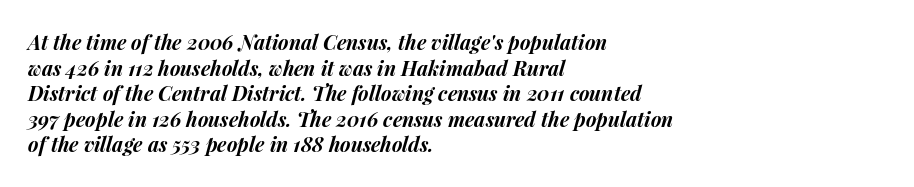
Reading down the column, the eye jumps a familiar distance to each next line. Observe the lean: these are italic letterforms. Short note: letters normally spaced. Type without underlining.
